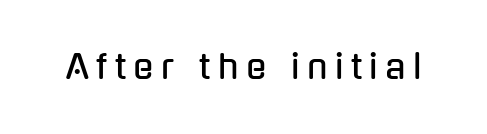
The image shows 33 px condensed sans-serif type, upright; set unusually wide letter spacing (+0.23 em), not underlined; low stroke contrast and a medium x-height.
